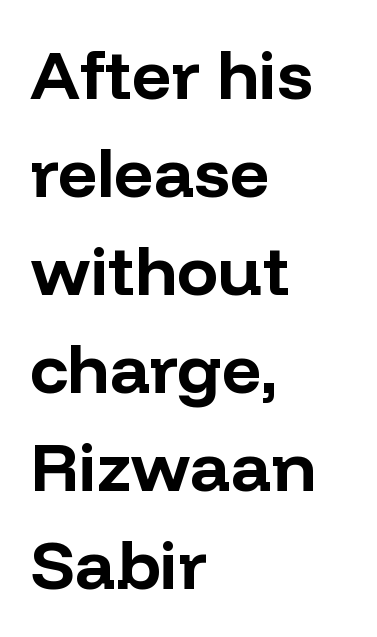
{"serif": "no", "italic": "no", "bold": "yes", "weight": "bold", "width": "normal", "stroke_contrast": "low", "x_height": "medium", "monospaced": "no", "underline": "no", "align": "left", "line_spacing": "normal", "line_spacing_ratio": 1.42, "letter_spacing": "normal", "letter_spacing_em": 0.0, "glyph_px": 69}
